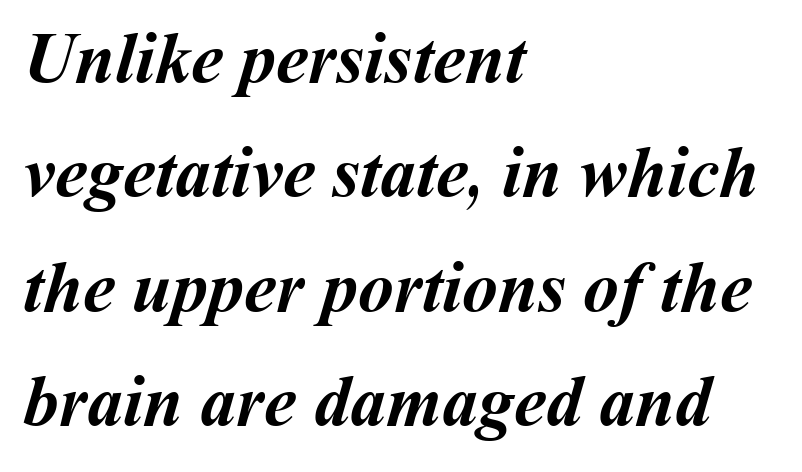
Varying glyph widths throughout — classic text-font behaviour. The strip under each line holds only bare page. The tracking reads as untouched default to a designer's eye. The rendering uses a bold face; every stroke is thick and dark. Regular leading.
